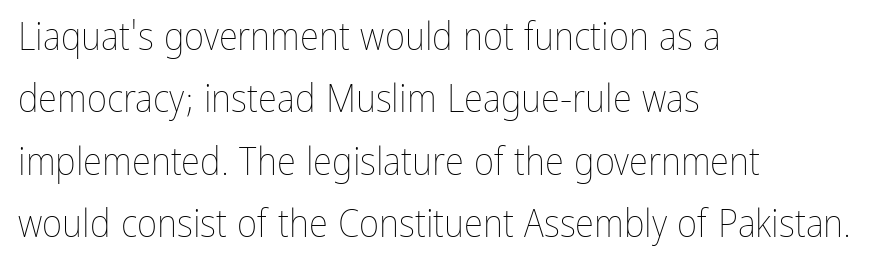
The image shows 39 px thin, condensed type, upright; set left-aligned, normal line spacing (1.6x), normal letter spacing, not underlined; low stroke contrast and a medium x-height.
